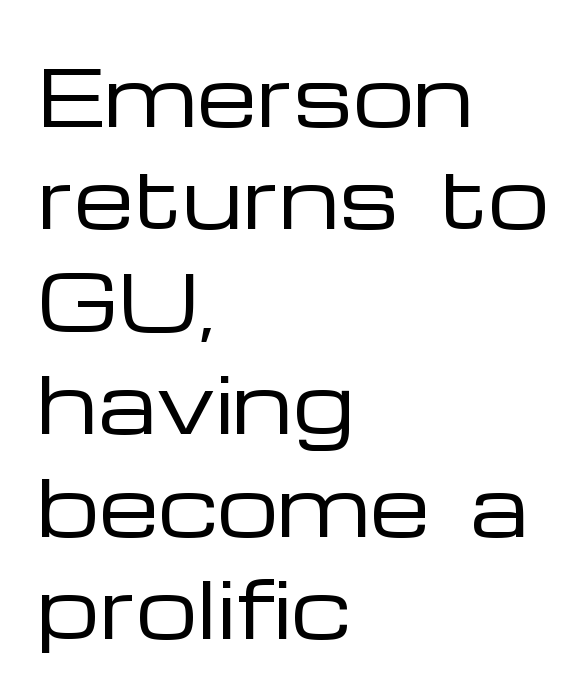
{"serif": "no", "italic": "no", "bold": "no", "weight": "regular", "width": "wide", "stroke_contrast": "low", "x_height": "medium", "monospaced": "no", "underline": "no", "align": "left", "line_spacing": "normal", "line_spacing_ratio": 1.33, "letter_spacing": "normal", "letter_spacing_em": 0.0, "glyph_px": 77}
